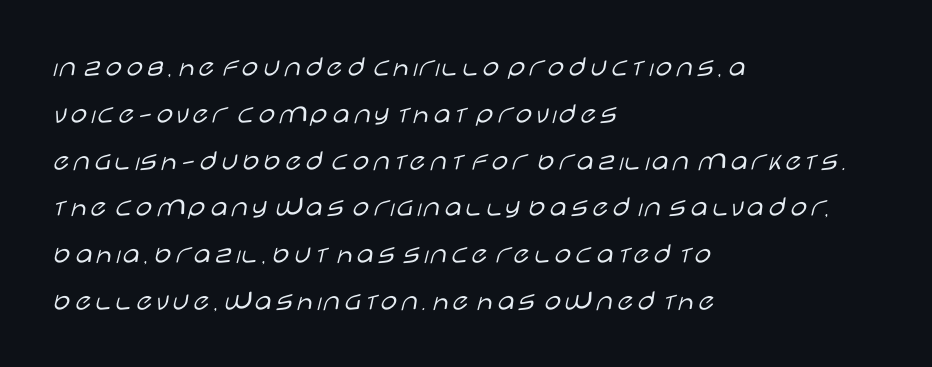
{"serif": "no", "bold": "no", "weight": "light", "width": "wide", "stroke_contrast": "low", "x_height": "large", "monospaced": "no", "underline": "no", "align": "left", "line_spacing": "normal", "line_spacing_ratio": 1.56, "letter_spacing": "normal", "letter_spacing_em": 0.0, "glyph_px": 30}
